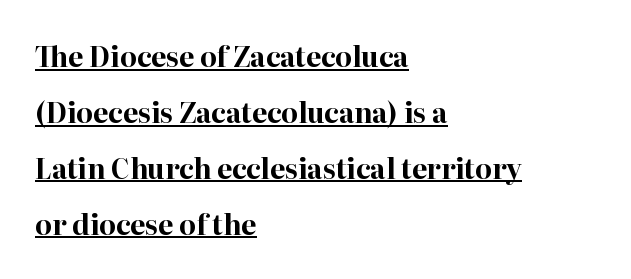
The image shows 27 px bold type, upright; set left-aligned, loose line spacing (2.07x), normal letter spacing, underlined.
